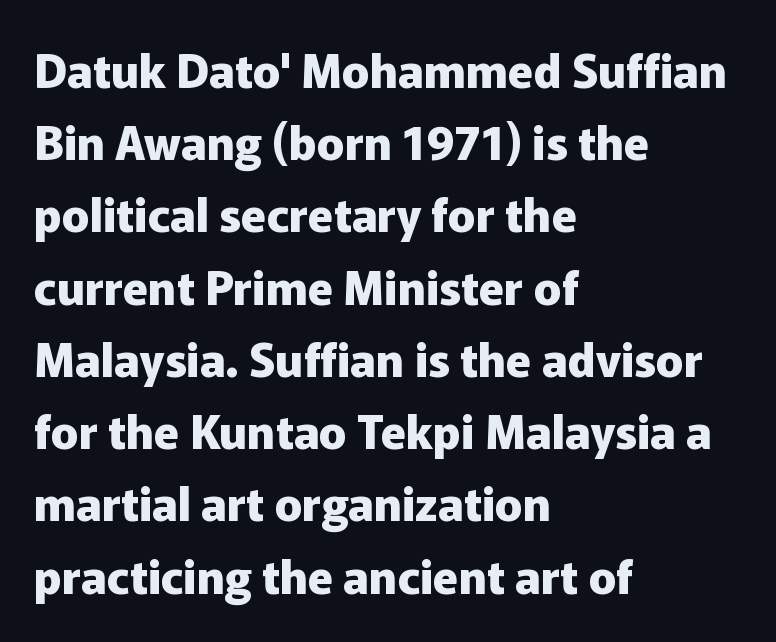
Q: Is the text bold? A: Yes.
Q: Is the text italic (slanted)? A: No, it is upright.
Q: Is the typeface a serif or a sans-serif typeface? A: Sans-serif.
Q: Is the text underlined? A: No.
Q: How is the paragraph aligned? A: Left-aligned.
Q: Is the spacing between letters normal or unusually wide? A: Normal.
Q: Is the spacing between lines tight, normal or loose? A: Normal.
Q: Width (condensed, normal, or wide)? A: Normal.
Q: Stroke contrast? A: Low.
Q: x-height? A: Medium.
Q: Monospaced? A: No.
